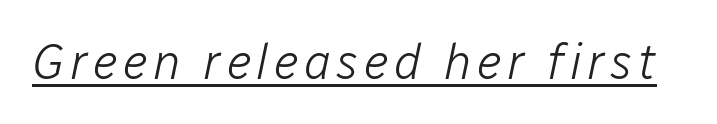
Is this a fixed-width face? No — the glyphs have proportional, varying widths. The glyphs look as if they've been sheared to an angle. A rule runs beneath these lines of type. The font sits on the lighter half of the weight spectrum, regular included.
